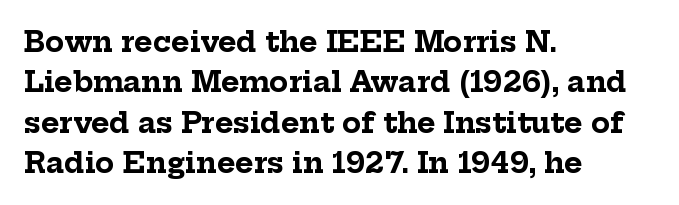
Weight: bold. The lines in this sample share a left origin and differ only in where they stop. Spacing verdict: proportional, widths tailored to each character. Note: serifs present on the glyphs. Does extra space separate the letters? No, they use regular spacing.
